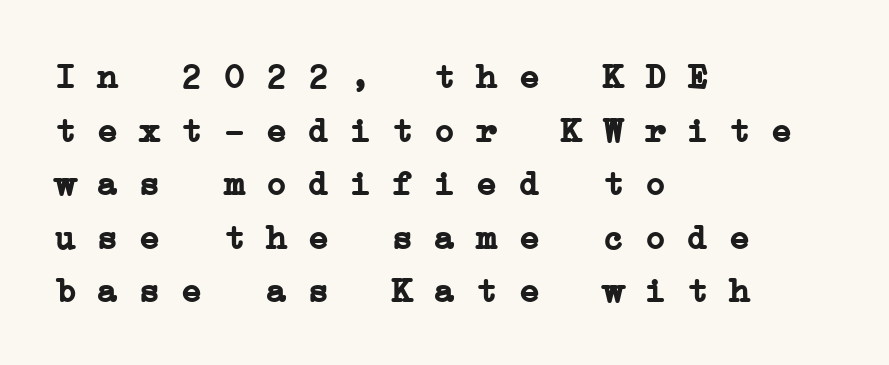
{"serif": "yes", "bold": "yes", "weight": "semibold", "width": "wide", "stroke_contrast": "low", "x_height": "medium", "monospaced": "yes", "underline": "no", "align": "left", "line_spacing": "normal", "line_spacing_ratio": 1.53, "letter_spacing": "normal", "letter_spacing_em": 0.0, "glyph_px": 35}
